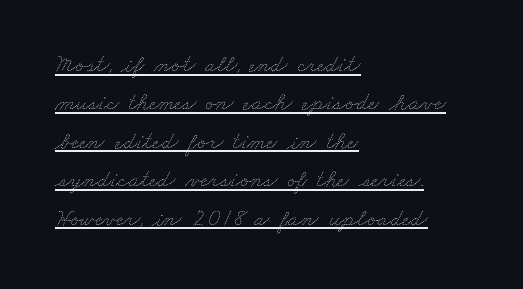
The image shows 24 px text type; set left-aligned, normal line spacing (1.6x), normal letter spacing, underlined.
